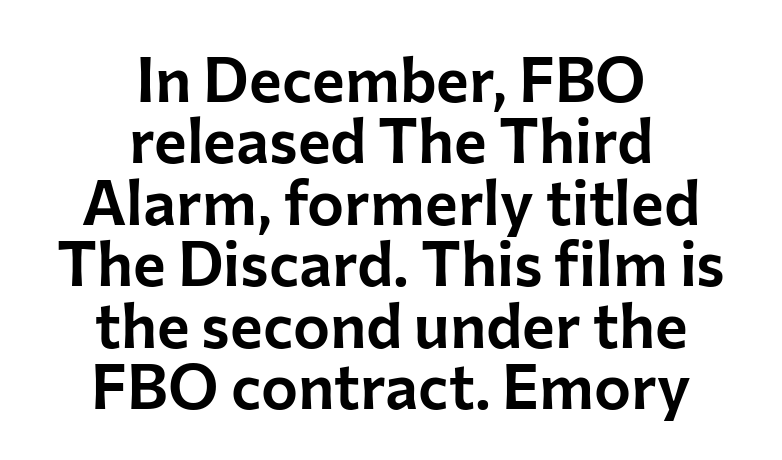
The image shows 62 px sans-serif type, upright; set centered, tight line spacing (0.99x), normal letter spacing, not underlined; low stroke contrast and a medium x-height.
